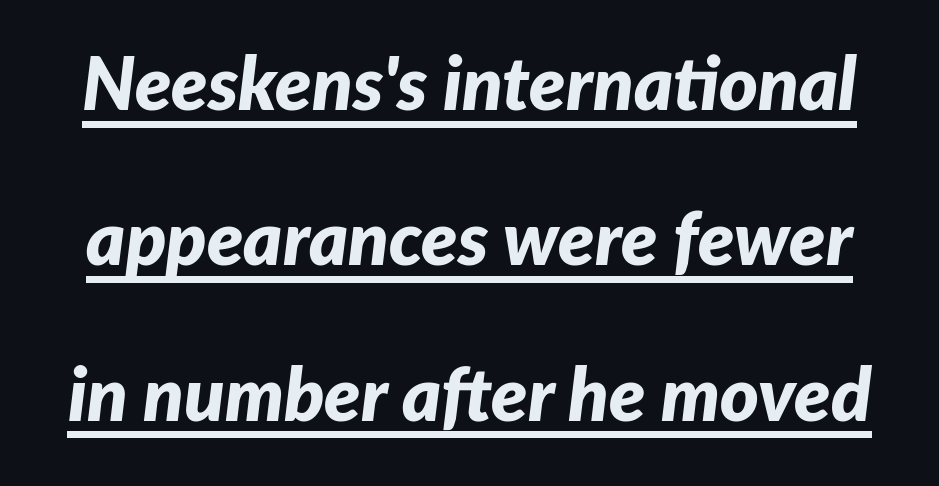
The image shows 74 px bold type, italic (leaning right); set loose line spacing (2.1x), normal letter spacing, underlined; low stroke contrast and a medium x-height.
